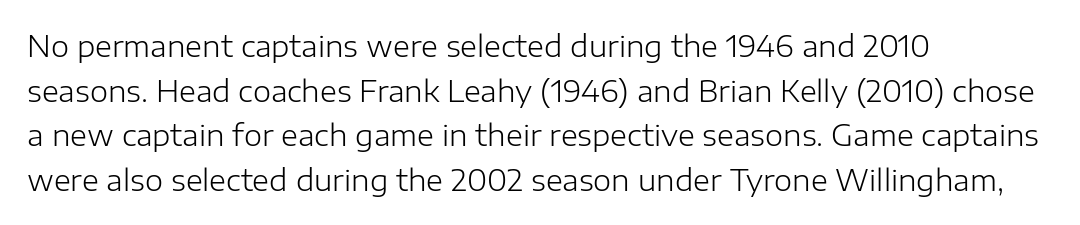
{"serif": "no", "italic": "no", "bold": "no", "weight": "light", "width": "normal", "stroke_contrast": "low", "x_height": "medium", "monospaced": "no", "underline": "no", "align": "left", "line_spacing": "normal", "line_spacing_ratio": 1.54, "letter_spacing": "normal", "letter_spacing_em": 0.0, "glyph_px": 29}
